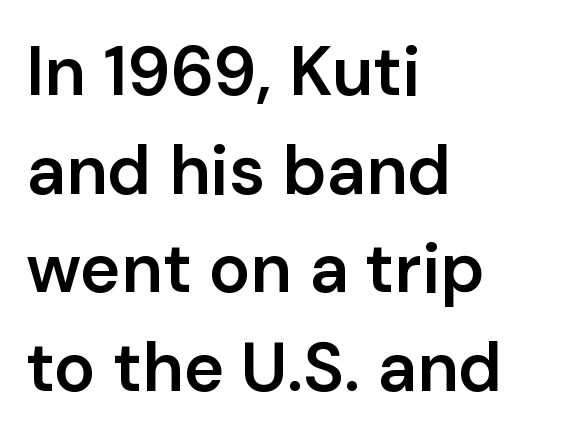
Q: Is the text bold? A: Semi-bold.
Q: Is the text italic (slanted)? A: No, it is upright.
Q: Is the typeface a serif or a sans-serif typeface? A: Sans-serif.
Q: Is the text underlined? A: No.
Q: How is the paragraph aligned? A: Left-aligned.
Q: Is the spacing between letters normal or unusually wide? A: Normal.
Q: Is the spacing between lines tight, normal or loose? A: Normal.
Q: Width (condensed, normal, or wide)? A: Normal.
Q: Stroke contrast? A: Low.
Q: x-height? A: Medium.
Q: Monospaced? A: No.
